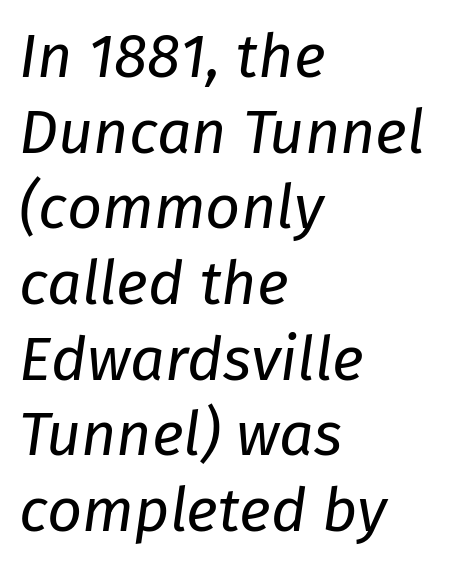
The image shows 61 px regular-weight type, italic (leaning right); set left-aligned, line spacing 1.24x, normal letter spacing, not underlined; low stroke contrast and a medium x-height.
